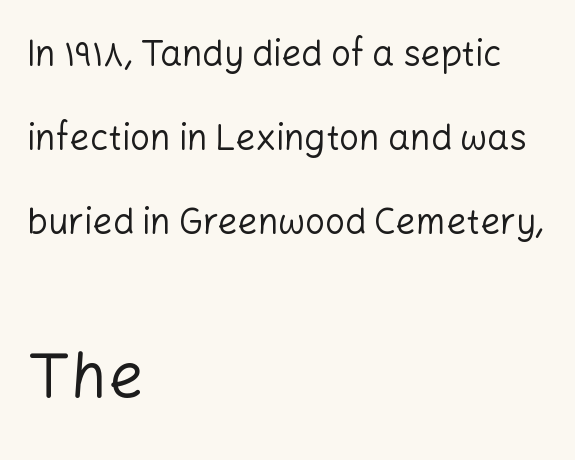
The area under the type is left untouched. The face used here is proportionally spaced, like ordinary book or web type. Posture: vertical. Regarding serifs, this sample does without them.
